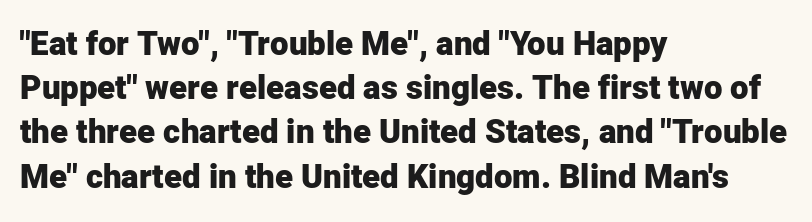
{"serif": "no", "italic": "no", "bold": "yes", "weight": "heavy", "width": "normal", "stroke_contrast": "low", "x_height": "medium", "monospaced": "no", "underline": "no", "align": "left", "line_spacing": "normal", "line_spacing_ratio": 1.34, "letter_spacing": "normal", "letter_spacing_em": 0.0, "glyph_px": 33}
